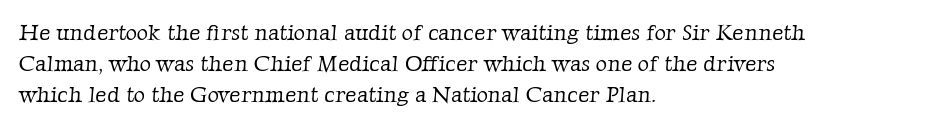
Q: Is the text bold? A: No.
Q: Is the text underlined? A: No.
Q: How is the paragraph aligned? A: Left-aligned.
Q: Is the spacing between letters normal or unusually wide? A: Normal.
Q: Is the spacing between lines tight, normal or loose? A: Normal.
